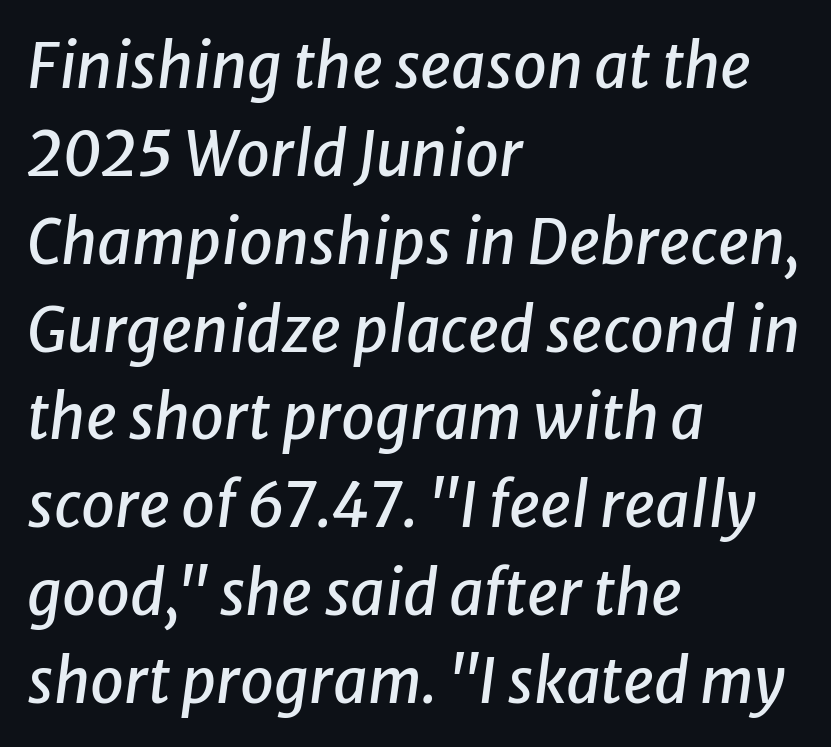
The image shows 61 px text type, italic (leaning right); set left-aligned, normal line spacing (1.44x), normal letter spacing, not underlined; low stroke contrast and a medium x-height.
